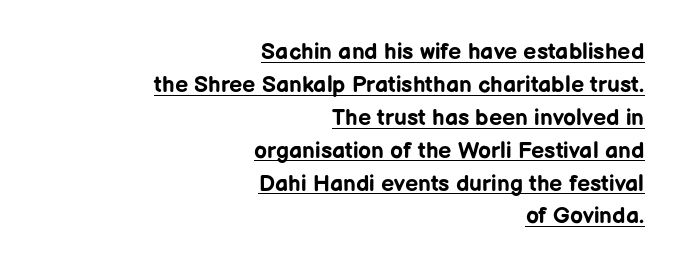
{"italic": "no", "bold": "yes", "underline": "yes", "align": "right", "line_spacing": "normal", "line_spacing_ratio": 1.43, "letter_spacing": "normal", "letter_spacing_em": 0.0, "glyph_px": 23}
